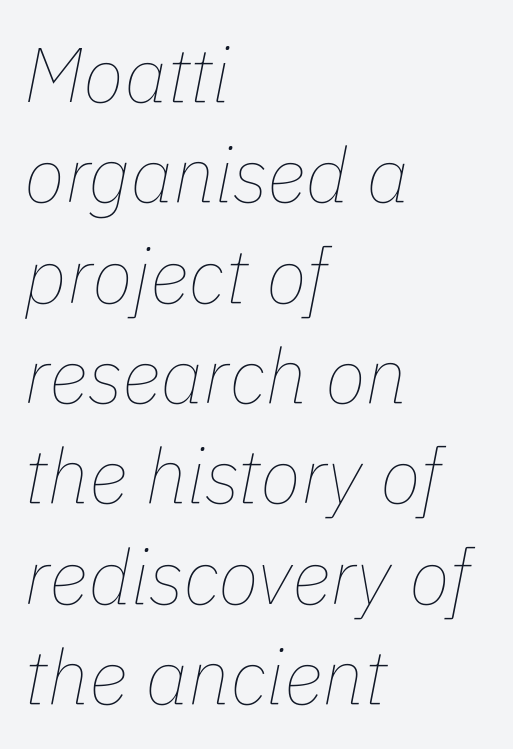
The image shows 76 px thin type, italic (leaning right); set left-aligned, normal line spacing (1.32x), normal letter spacing, not underlined; low stroke contrast and a medium x-height.
